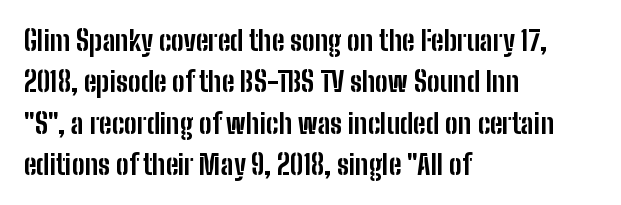
Q: Is the text bold? A: Yes.
Q: Is the text italic (slanted)? A: No, it is upright.
Q: Is the text underlined? A: No.
Q: How is the paragraph aligned? A: Left-aligned.
Q: Is the spacing between letters normal or unusually wide? A: Normal.
Q: Is the spacing between lines tight, normal or loose? A: Normal.
